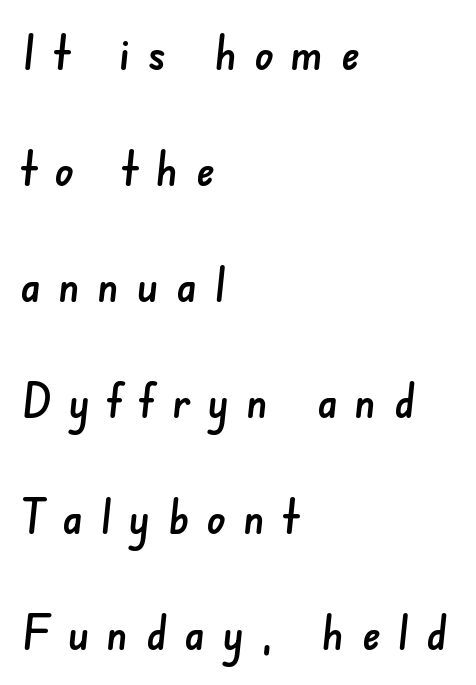
Q: Is the typeface a serif or a sans-serif typeface? A: Sans-serif.
Q: Is the text underlined? A: No.
Q: How is the paragraph aligned? A: Left-aligned.
Q: Is the spacing between letters normal or unusually wide? A: Unusually wide.
Q: Is the spacing between lines tight, normal or loose? A: Loose.
Q: Width (condensed, normal, or wide)? A: Normal.
Q: Stroke contrast? A: Low.
Q: x-height? A: Small.
Q: Monospaced? A: No.
